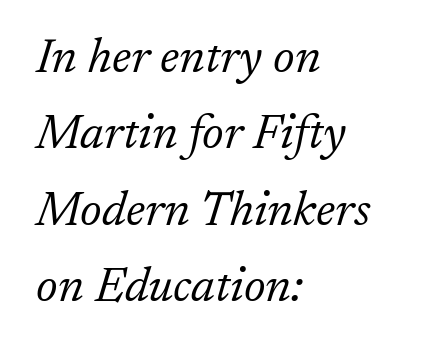
The leading is moderate, giving the passage an even texture. You could call the tracking neutral — neither tight nor loose. Layout note: lines flush left. The rendering applies a slant to the glyphs. Here the designer chose a conventional face with non-uniform glyph widths.
